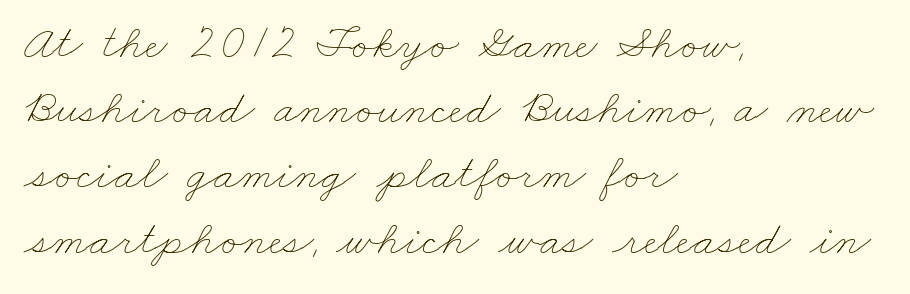
Q: Is the text bold? A: No.
Q: Is the text underlined? A: No.
Q: How is the paragraph aligned? A: Left-aligned.
Q: Is the spacing between letters normal or unusually wide? A: Normal.
Q: Is the spacing between lines tight, normal or loose? A: Normal.
Q: Width (condensed, normal, or wide)? A: Wide.
Q: Stroke contrast? A: Low.
Q: x-height? A: Small.
Q: Monospaced? A: No.
